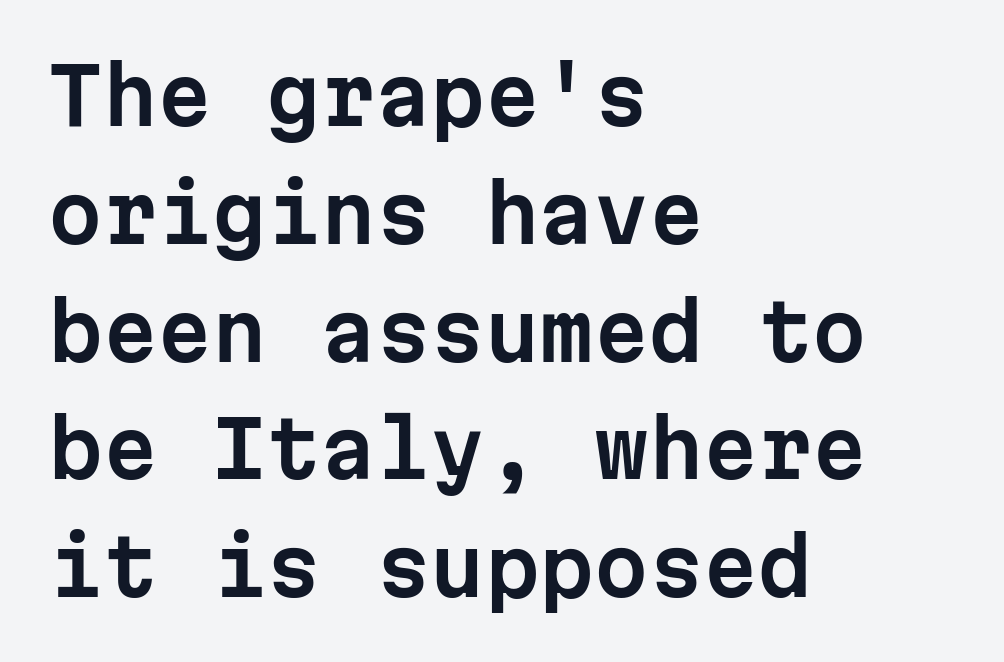
The image shows 78 px sans-serif type, upright, monospaced; set left-aligned, normal line spacing (1.51x), normal letter spacing, not underlined; low stroke contrast and a medium x-height.
